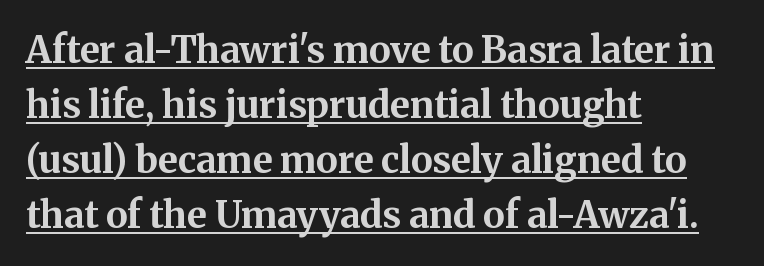
In terms of letterspacing, this is plain default setting. This is the regular roman posture of the typeface. Summary of vertical rhythm: regular, with standard interline spacing. The letters carry serifs — small finishing strokes at the ends of their stems.
